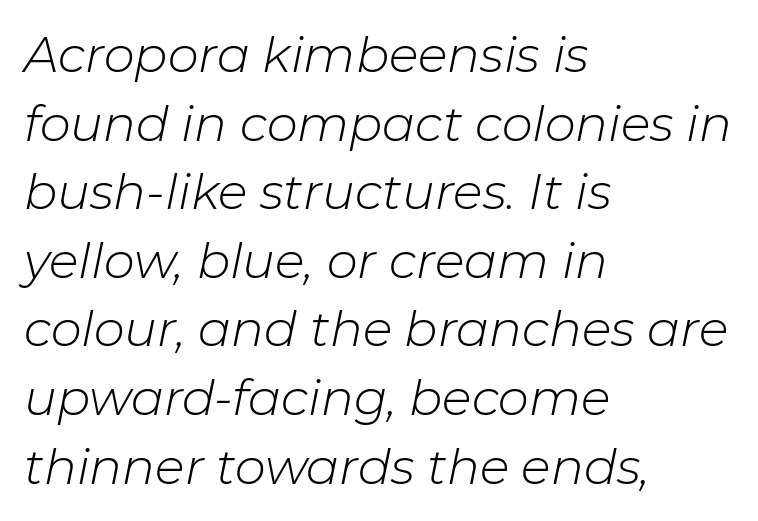
The image shows 49 px light type, italic (leaning right); set left-aligned, normal line spacing (1.4x), normal letter spacing, not underlined; low stroke contrast and a medium x-height.
